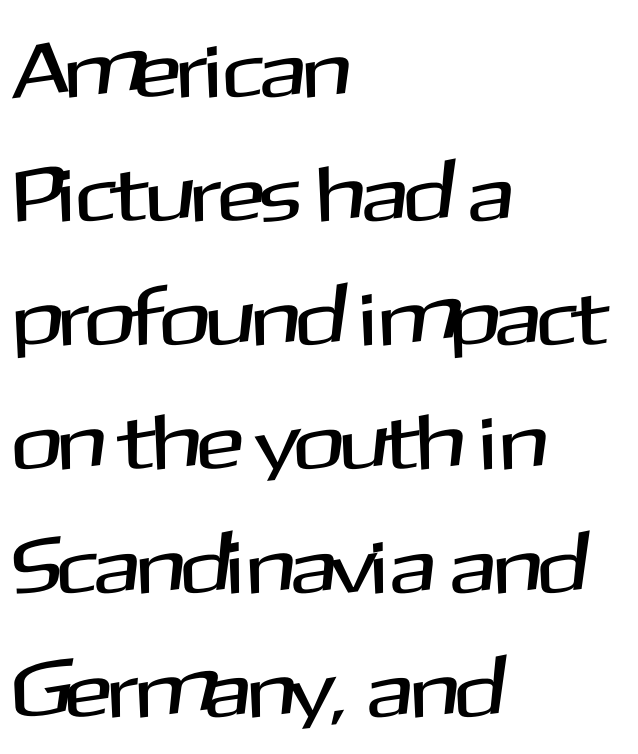
Posture: upright roman. Tracking value appears to be zero — textbook default spacing. The setting favours the left margin, as ordinary paragraphs usually do. Serif or sans? Sans — the stroke terminals are bare. A typesetter would call this proportional, since set widths differ per character. The leading is moderate, giving the passage an even texture.
